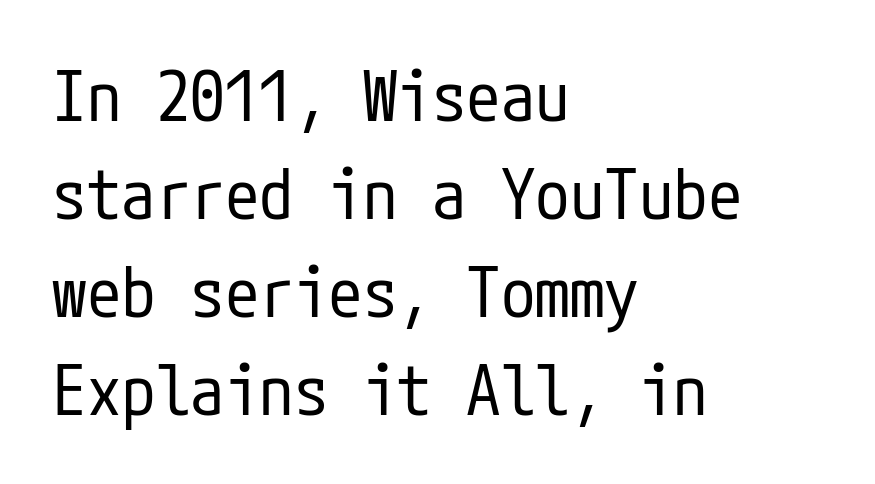
The image shows 69 px regular-weight, condensed sans-serif type, upright; set left-aligned, normal line spacing (1.42x), normal letter spacing, not underlined; low stroke contrast and a medium x-height.
